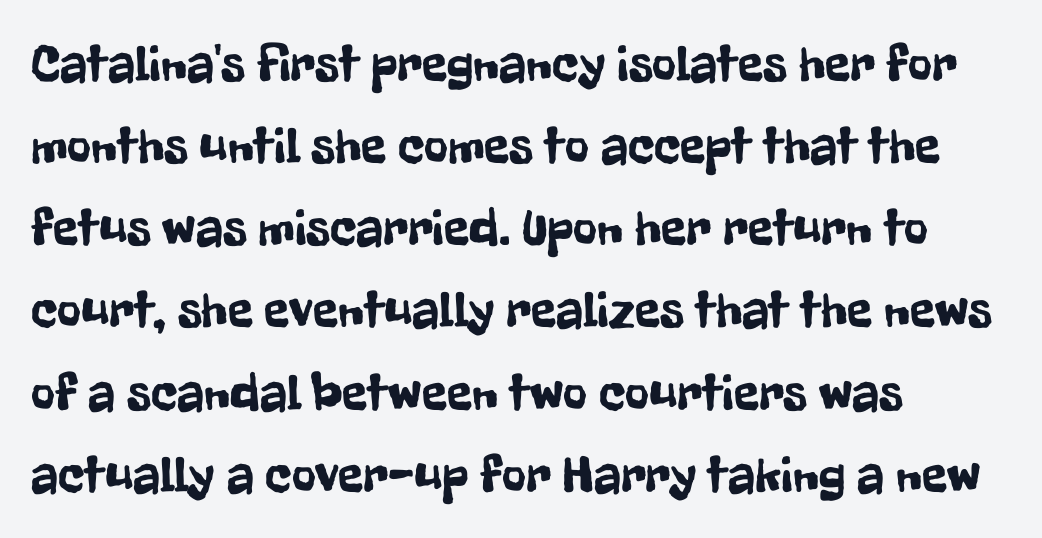
{"serif": "no", "italic": "no", "width": "condensed", "stroke_contrast": "low", "x_height": "medium", "monospaced": "no", "underline": "no", "align": "left", "line_spacing": "normal", "line_spacing_ratio": 1.58, "letter_spacing": "normal", "letter_spacing_em": 0.0, "glyph_px": 52}
